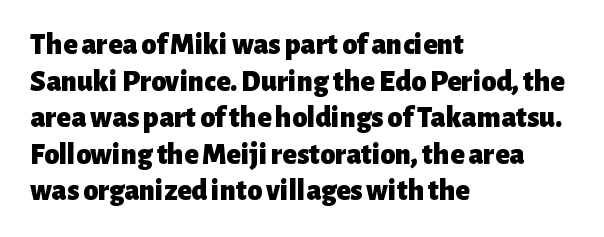
Line beginnings align vertically; line endings do not. What kind of face is this? One without serifs — a sans. Weight: bold. Each word holds together tightly as a unit, with standard inter-letter gaps. Every character sits straight up, as roman type does.
